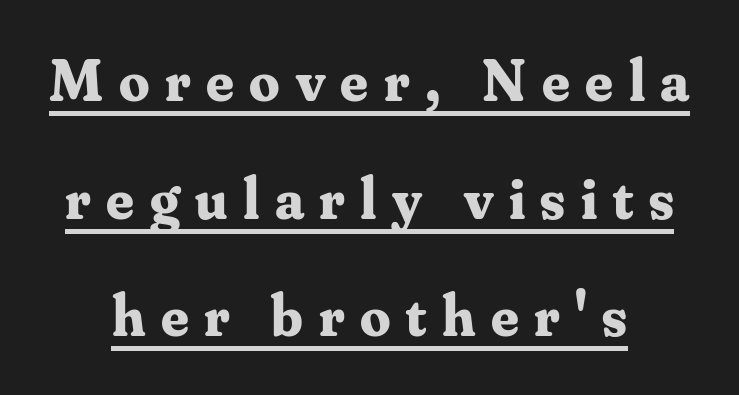
Q: Is the text bold? A: Yes.
Q: Is the text italic (slanted)? A: No, it is upright.
Q: Is the typeface a serif or a sans-serif typeface? A: Serif.
Q: Is the text underlined? A: Yes.
Q: How is the paragraph aligned? A: Centered.
Q: Is the spacing between letters normal or unusually wide? A: Unusually wide.
Q: Is the spacing between lines tight, normal or loose? A: Loose.
Q: Width (condensed, normal, or wide)? A: Normal.
Q: Stroke contrast? A: Medium.
Q: x-height? A: Small.
Q: Monospaced? A: No.
